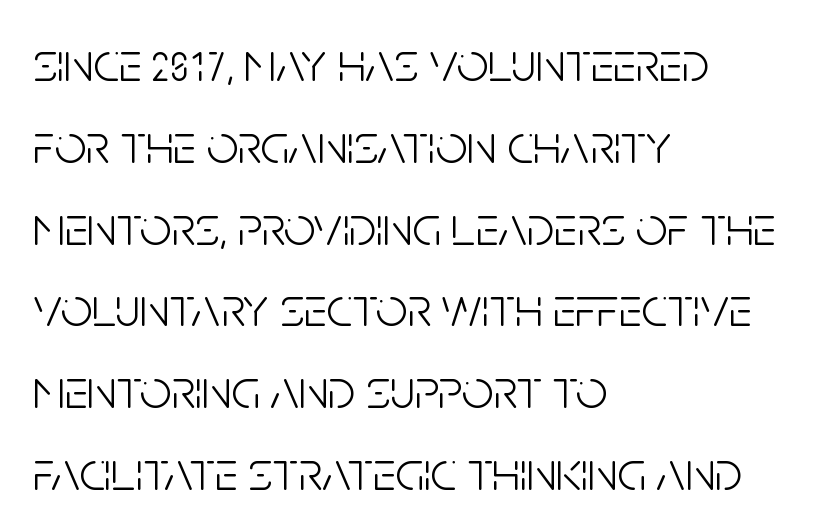
{"serif": "no", "italic": "no", "bold": "no", "weight": "light", "width": "condensed", "stroke_contrast": "low", "x_height": "large", "monospaced": "no", "underline": "no", "align": "left", "line_spacing": "normal", "line_spacing_ratio": 1.46, "letter_spacing": "normal", "letter_spacing_em": 0.0, "glyph_px": 56}
